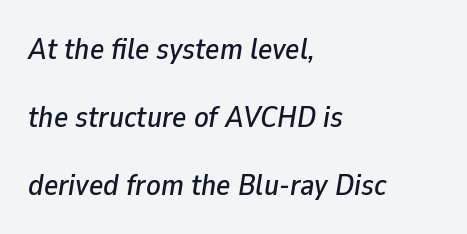
{"italic": "yes", "lean": "right", "slant_degrees": 9, "width": "normal", "stroke_contrast": "low", "x_height": "medium", "monospaced": "no", "underline": "no", "align": "left", "line_spacing": "loose", "line_spacing_ratio": 2.26, "letter_spacing": "normal", "letter_spacing_em": 0.0, "glyph_px": 30}
